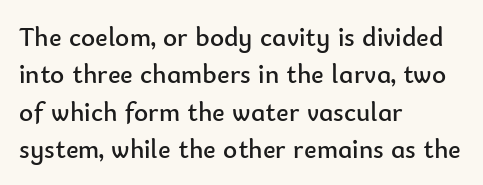
The image shows 27 px text type, upright; set left-aligned, normal line spacing (1.38x), normal letter spacing, not underlined.
